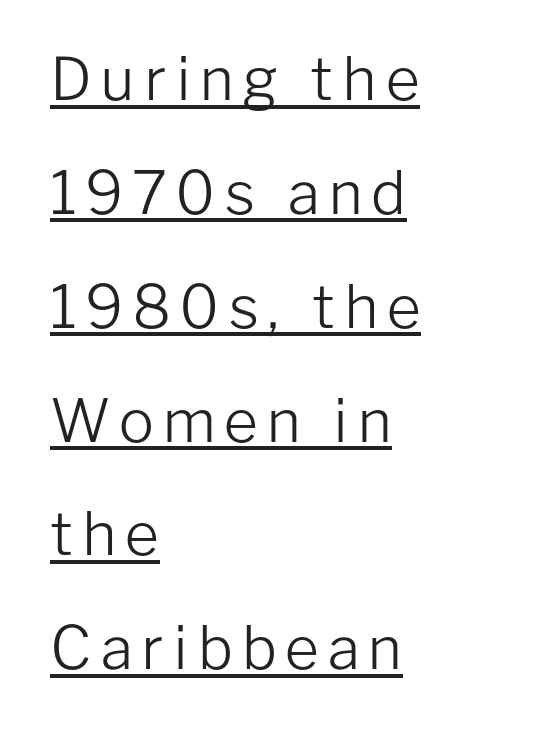
Q: Is the text bold? A: No.
Q: Is the text italic (slanted)? A: No, it is upright.
Q: Is the typeface a serif or a sans-serif typeface? A: Sans-serif.
Q: Is the text underlined? A: Yes.
Q: How is the paragraph aligned? A: Left-aligned.
Q: Is the spacing between lines tight, normal or loose? A: Loose.
Q: Width (condensed, normal, or wide)? A: Normal.
Q: Stroke contrast? A: Low.
Q: x-height? A: Medium.
Q: Monospaced? A: No.
